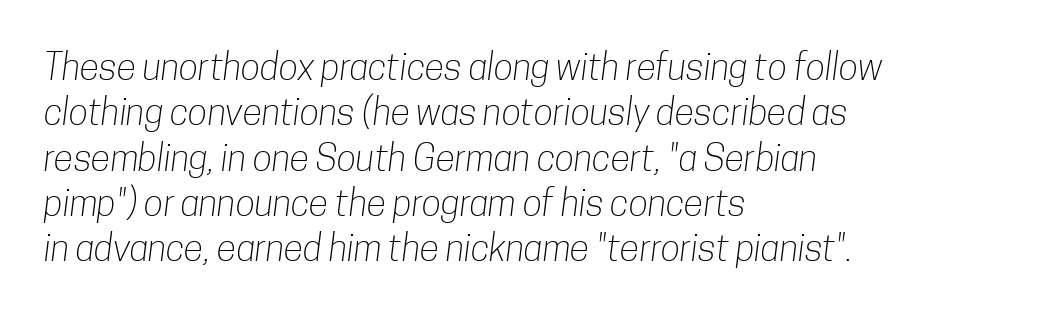
Q: Is the text bold? A: No.
Q: Is the typeface a serif or a sans-serif typeface? A: Sans-serif.
Q: Is the text underlined? A: No.
Q: How is the paragraph aligned? A: Left-aligned.
Q: Is the spacing between letters normal or unusually wide? A: Normal.
Q: Is the spacing between lines tight, normal or loose? A: Normal.
Q: Width (condensed, normal, or wide)? A: Condensed.
Q: Stroke contrast? A: Low.
Q: x-height? A: Medium.
Q: Monospaced? A: No.
